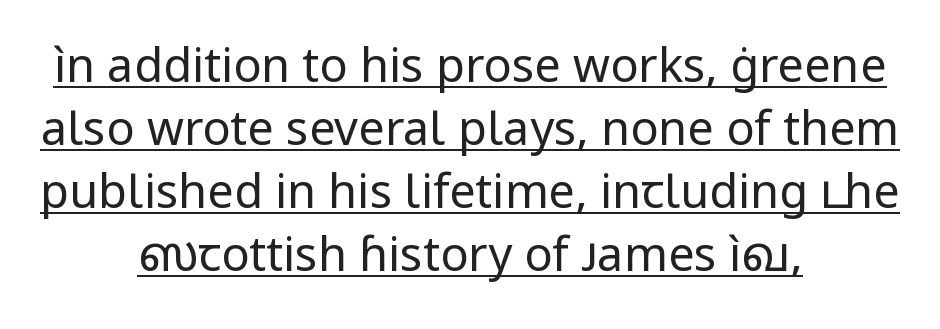
Stroke terminals: plain, sans-serif. Regular leading. Where is the straight margin? There isn't one; the lines are centered. Each letter keeps its own natural width here, so spacing adapts to shape. Beneath each row of characters lies a ruled line.
